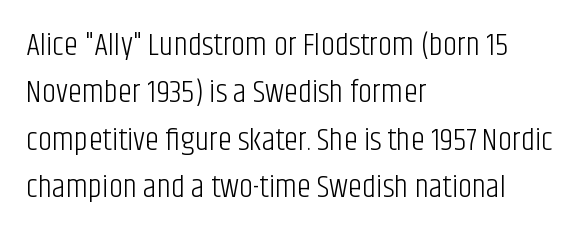
Q: Is the text bold? A: No.
Q: Is the text italic (slanted)? A: No, it is upright.
Q: Is the typeface a serif or a sans-serif typeface? A: Sans-serif.
Q: Is the text underlined? A: No.
Q: How is the paragraph aligned? A: Left-aligned.
Q: Is the spacing between letters normal or unusually wide? A: Normal.
Q: Is the spacing between lines tight, normal or loose? A: Normal.
Q: Width (condensed, normal, or wide)? A: Condensed.
Q: Stroke contrast? A: Low.
Q: x-height? A: Large.
Q: Monospaced? A: No.
